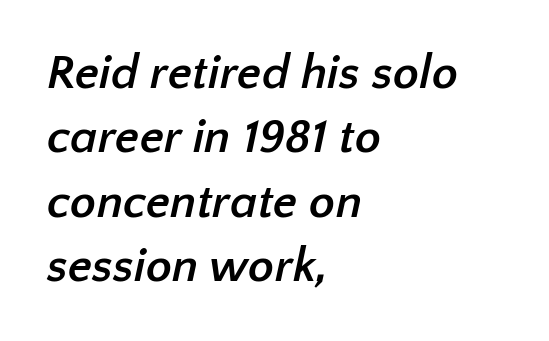
Visually the block forms a straight wall on the left and a jagged coastline on the right. These lines are composed in type without serifs. A typesetter would call this proportional, since set widths differ per character. These words are printed bold, with thick strokes throughout.
